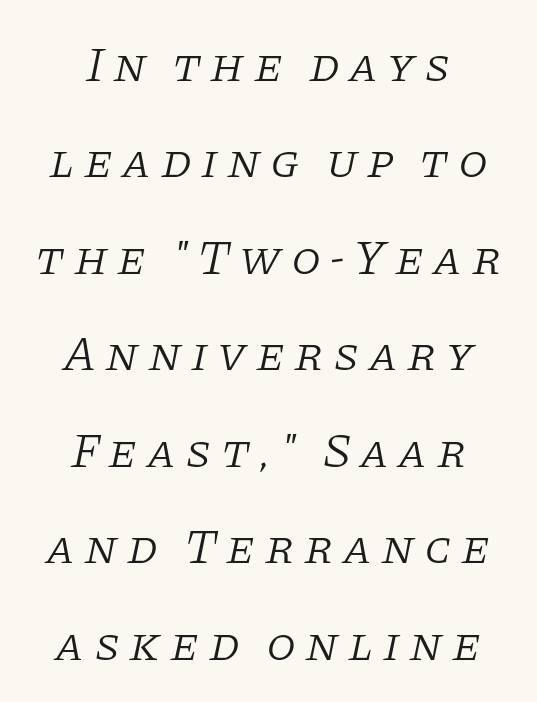
The image shows 48 px light serif type, italic (leaning right); set centered, loose line spacing (2.01x), not underlined; low stroke contrast and a large x-height.
